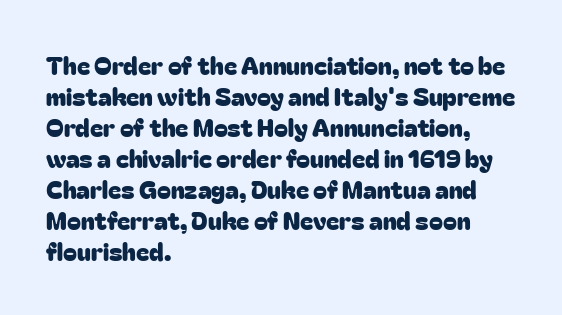
The image shows 25 px text type, upright; set left-aligned, line spacing 1.24x, normal letter spacing, not underlined.
